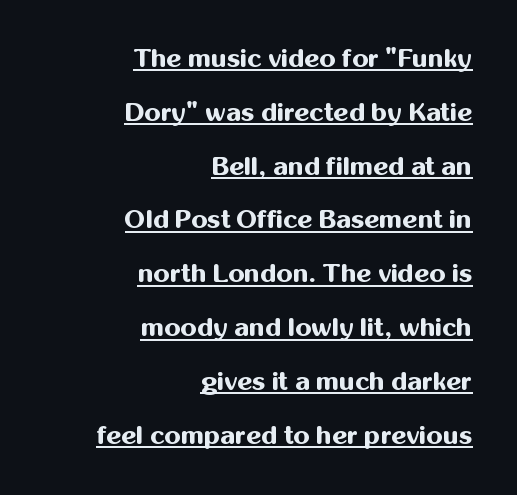
The image shows 26 px bold type, upright; set right-aligned, loose line spacing (2.07x), normal letter spacing, underlined.
